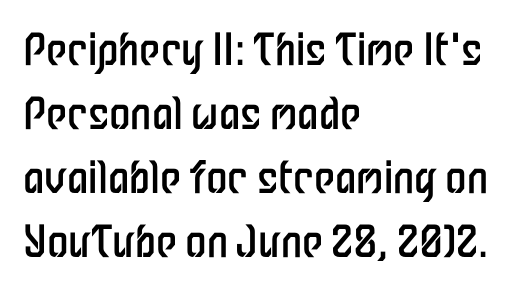
This rendering features lettering with no underline. No letter is thick-stroked: the sample isn't bold. Style check: upright. Spacing verdict: proportional, widths tailored to each character. Leftover space on each line is placed entirely after the last word.
